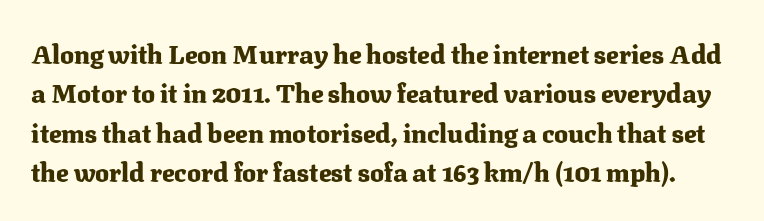
{"italic": "no", "bold": "yes", "underline": "no", "line_spacing": "normal", "line_spacing_ratio": 1.51, "letter_spacing": "normal", "letter_spacing_em": 0.0, "glyph_px": 26}
